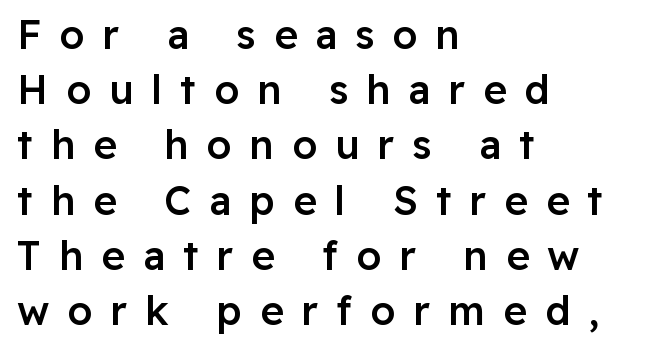
The image shows 40 px semibold sans-serif type, upright; set left-aligned, normal line spacing (1.38x), unusually wide letter spacing (+0.45 em), not underlined; low stroke contrast and a medium x-height.
